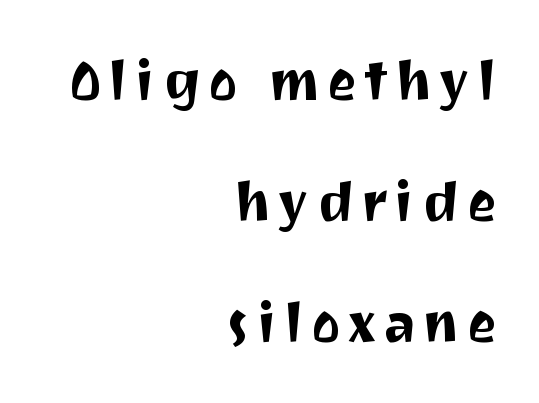
Does the lettering tilt? It doesn't — this is upright. Grotesque or geometric, the face here clearly has no serifs. One-word summary of the alignment: right. Is this a fixed-width face? No — the glyphs have proportional, varying widths. Descenders hang freely into open space. Leading is clearly above the norm, producing a sparse column.
